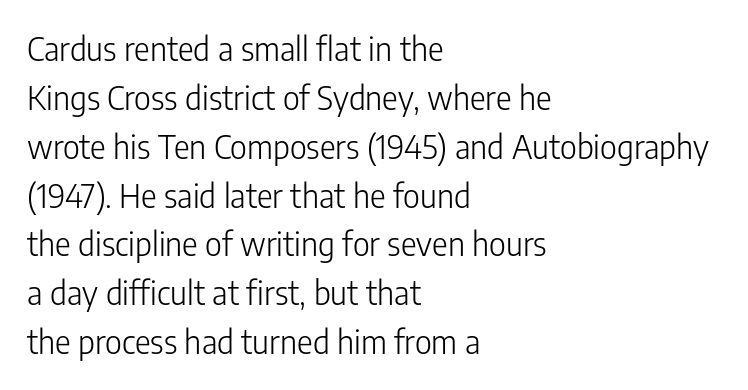
When letters stand straight like this, we call the style roman or upright. A typesetter would call this proportional, since set widths differ per character. Nothing unusual about the tracking: characters are spaced as the font intends. The line-height multiplier appears to be the usual default. Check the space under the baseline: it is left empty. In CSS terms this would be text-align: left.
